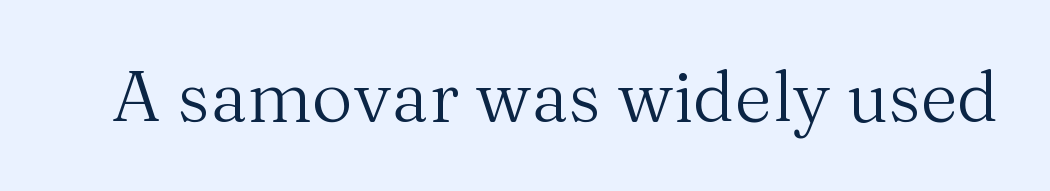
Q: Is the text bold? A: No.
Q: Is the text italic (slanted)? A: No, it is upright.
Q: Is the typeface a serif or a sans-serif typeface? A: Serif.
Q: Is the text underlined? A: No.
Q: Is the spacing between letters normal or unusually wide? A: Normal.
Q: Width (condensed, normal, or wide)? A: Normal.
Q: Stroke contrast? A: Medium.
Q: x-height? A: Medium.
Q: Monospaced? A: No.
